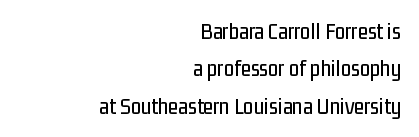
The image shows 23 px text type, upright; set right-aligned, normal line spacing (1.62x), normal letter spacing, not underlined.
